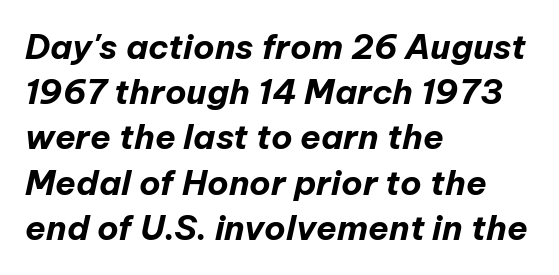
{"italic": "yes", "lean": "right", "slant_degrees": 12, "bold": "yes", "weight": "bold", "width": "normal", "stroke_contrast": "low", "x_height": "medium", "monospaced": "no", "underline": "no", "align": "left", "line_spacing": "normal", "line_spacing_ratio": 1.33, "letter_spacing": "normal", "letter_spacing_em": 0.0, "glyph_px": 34}
